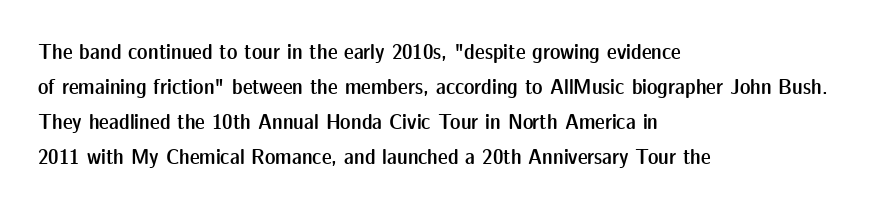
The image shows 22 px text type, upright; set left-aligned, normal line spacing (1.59x), normal letter spacing, not underlined.
